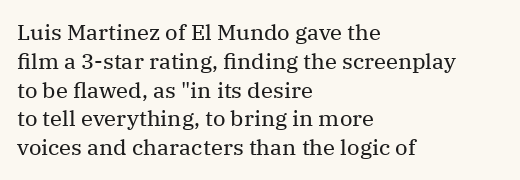
Q: Is the text bold? A: No.
Q: Is the text italic (slanted)? A: No, it is upright.
Q: Is the text underlined? A: No.
Q: How is the paragraph aligned? A: Left-aligned.
Q: Is the spacing between letters normal or unusually wide? A: Normal.
Q: Is the spacing between lines tight, normal or loose? A: Normal.
